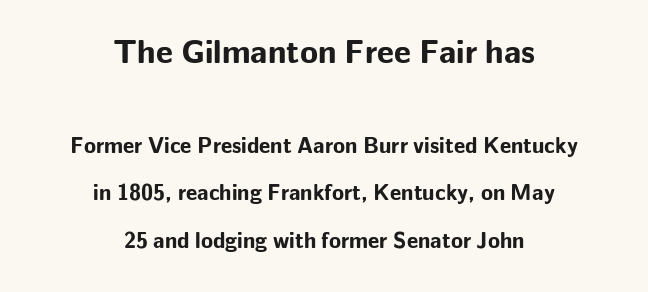
{"serif": "no", "italic": "no", "bold": "yes", "weight": "bold", "width": "normal", "stroke_contrast": "low", "x_height": "medium", "monospaced": "no", "underline": "no", "align": "center", "line_spacing": "loose", "line_spacing_ratio": 2.16, "letter_spacing": "normal", "letter_spacing_em": 0.0, "larger_block": "first", "size_ratio": 1.5, "glyph_px": 33}
